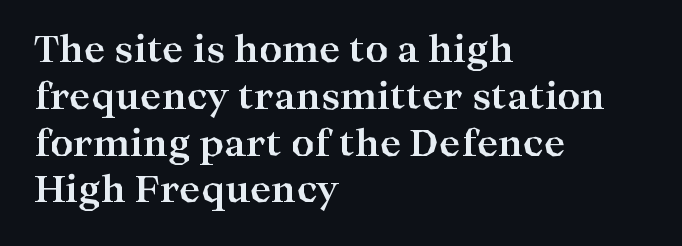
The image shows 36 px bold, wide serif type, upright; set left-aligned, normal line spacing (1.3x), normal letter spacing, not underlined; high stroke contrast and a medium x-height.
